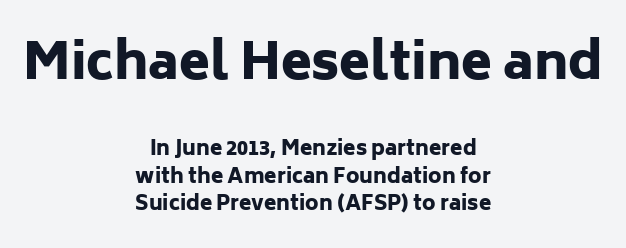
This sample has the flowing, uneven cadence of proportional lettering. The designer left line spacing at the default. Ascenders rise straight up at ninety degrees. Descenders are the only things crossing below the line. Where is the straight margin? There isn't one; the lines are centered.
